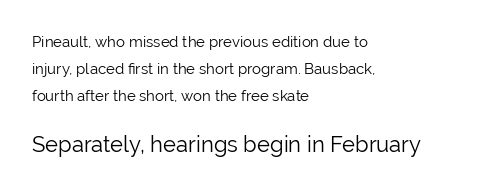
{"italic": "no", "bold": "no", "underline": "no", "align": "left", "line_spacing_ratio": 1.81, "letter_spacing": "normal", "letter_spacing_em": 0.0, "larger_block": "second", "size_ratio": 1.47, "glyph_px": 22}
